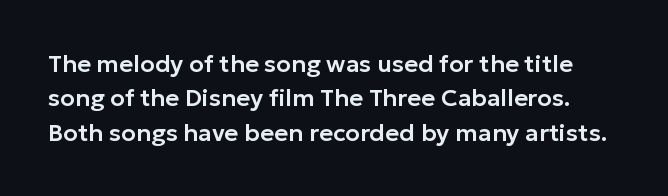
Ascenders rise straight up at ninety degrees. The type is set solid horizontally, with unmodified tracking. A bare baseline throughout the passage. Summary of vertical rhythm: regular, with standard interline spacing.
